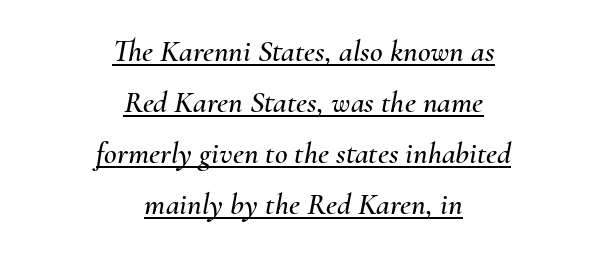
Q: Is the text italic (slanted)? A: Yes, it leans right by about 10 degrees.
Q: Is the text underlined? A: Yes.
Q: How is the paragraph aligned? A: Centered.
Q: Is the spacing between letters normal or unusually wide? A: Normal.
Q: Is the spacing between lines tight, normal or loose? A: Normal.
Q: Width (condensed, normal, or wide)? A: Normal.
Q: Stroke contrast? A: Medium.
Q: x-height? A: Small.
Q: Monospaced? A: No.
